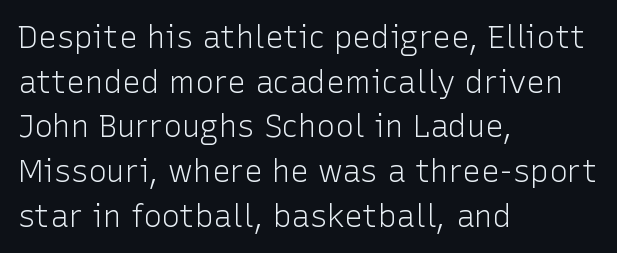
{"serif": "no", "italic": "no", "bold": "no", "weight": "light", "width": "normal", "stroke_contrast": "low", "x_height": "medium", "monospaced": "no", "underline": "no", "align": "left", "line_spacing": "normal", "line_spacing_ratio": 1.44, "letter_spacing": "normal", "letter_spacing_em": 0.0, "glyph_px": 31}
